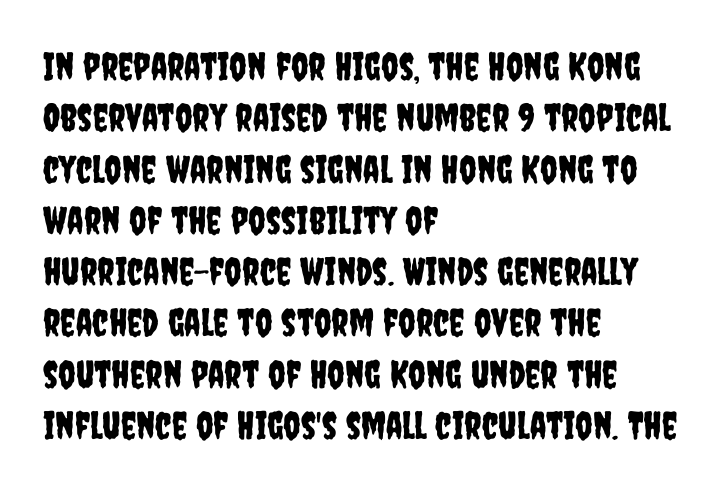
{"serif": "no", "italic": "no", "width": "condensed", "stroke_contrast": "low", "x_height": "large", "monospaced": "no", "underline": "no", "align": "left", "line_spacing": "normal", "line_spacing_ratio": 1.35, "letter_spacing": "normal", "letter_spacing_em": 0.0, "glyph_px": 38}
